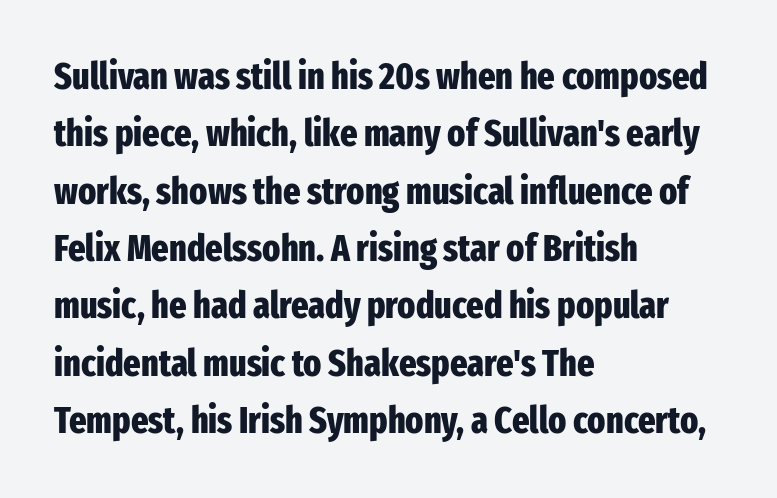
Q: Is the text bold? A: Yes.
Q: Is the text italic (slanted)? A: No, it is upright.
Q: Is the typeface a serif or a sans-serif typeface? A: Sans-serif.
Q: Is the text underlined? A: No.
Q: How is the paragraph aligned? A: Left-aligned.
Q: Is the spacing between letters normal or unusually wide? A: Normal.
Q: Is the spacing between lines tight, normal or loose? A: Normal.
Q: Width (condensed, normal, or wide)? A: Condensed.
Q: Stroke contrast? A: Low.
Q: x-height? A: Medium.
Q: Monospaced? A: No.
